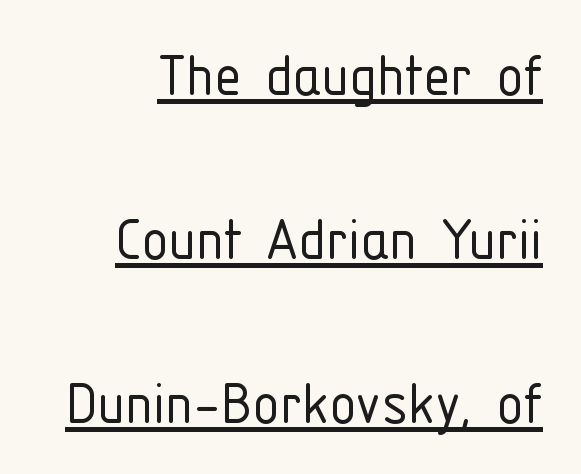
The line-height multiplier appears high, well above default. Posture: upright roman. Line ends are locked; line starts wander. The rendering uses natural spacing where letterforms have individual widths.
